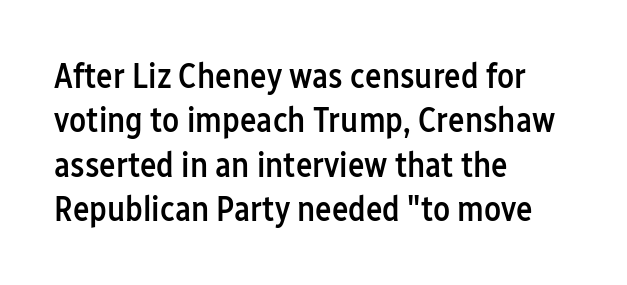
The image shows 35 px semibold, condensed sans-serif type, upright; set left-aligned, normal line spacing (1.27x), normal letter spacing, not underlined; low stroke contrast and a medium x-height.
